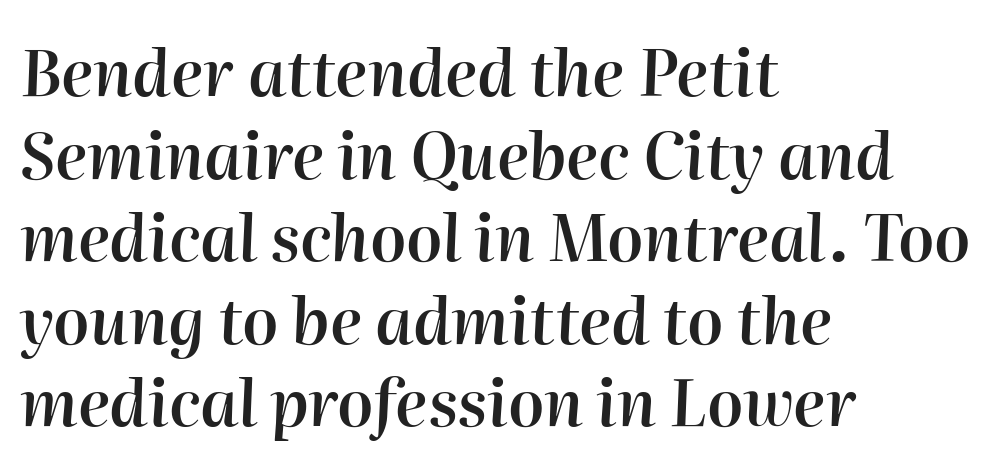
The image shows 64 px semibold type, italic (leaning right); set left-aligned, normal line spacing (1.29x), normal letter spacing, not underlined; high stroke contrast and a medium x-height.
